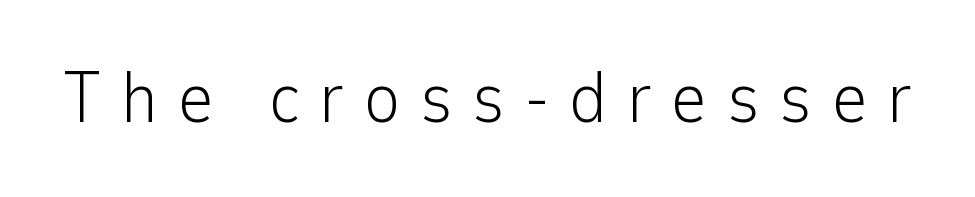
{"serif": "no", "italic": "no", "bold": "no", "weight": "light", "width": "normal", "stroke_contrast": "low", "x_height": "medium", "monospaced": "no", "underline": "no", "letter_spacing": "wide", "letter_spacing_em": 0.26, "glyph_px": 72}
